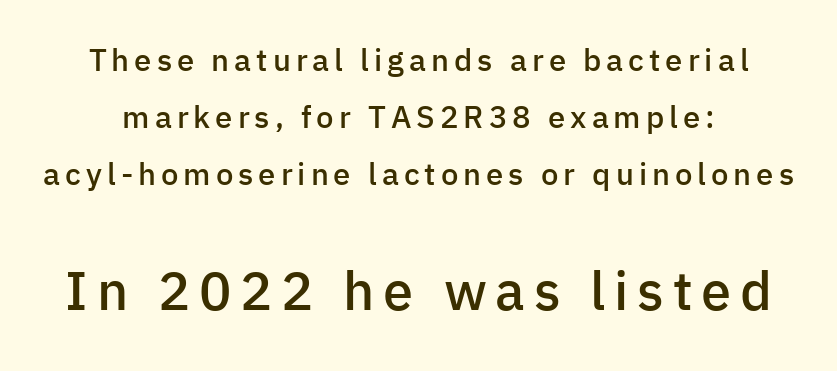
Q: Is the text bold? A: Semi-bold.
Q: Is the text italic (slanted)? A: No, it is upright.
Q: Is the typeface a serif or a sans-serif typeface? A: Sans-serif.
Q: Is the text underlined? A: No.
Q: Which block of text is set in a larger size, the first (top) or the second (bottom)? A: The second (bottom) one.
Q: Width (condensed, normal, or wide)? A: Normal.
Q: Stroke contrast? A: Low.
Q: x-height? A: Medium.
Q: Monospaced? A: No.
